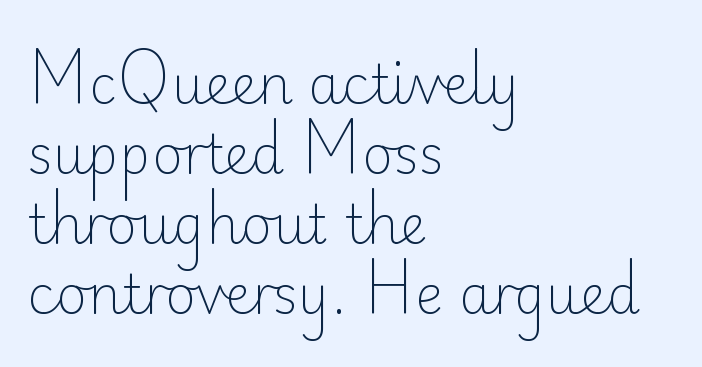
The image shows 53 px light sans-serif type, upright; set left-aligned, normal line spacing (1.32x), normal letter spacing, not underlined; low stroke contrast and a small x-height.
